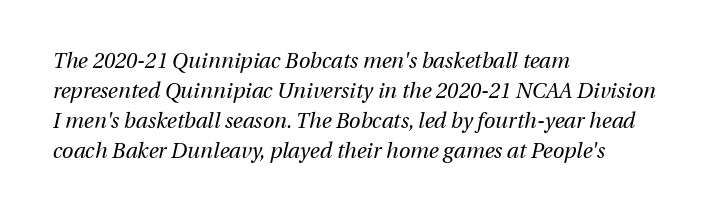
In terms of posture, this sample is oblique. Where is the straight margin? On the left. No extra ink here — the face is not bold. Standard letterfit; no display-style spreading of the glyphs. The passage shown is not underscored anywhere.
